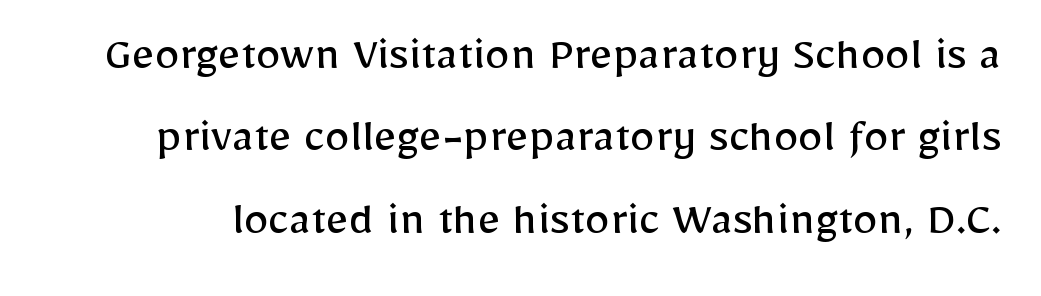
The image shows 50 px regular-weight sans-serif type, upright; set normal line spacing (1.65x), normal letter spacing, not underlined; low stroke contrast and a medium x-height.
